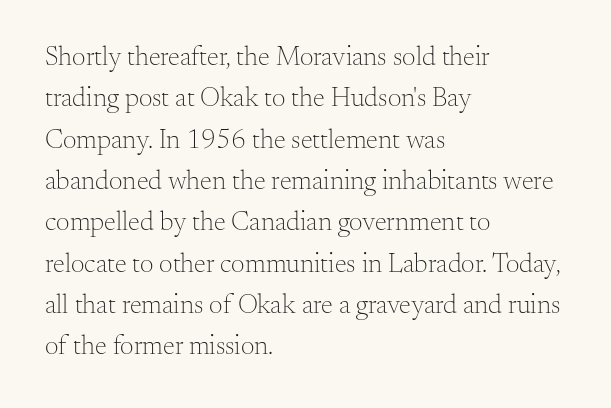
Q: Is the text bold? A: No.
Q: Is the text italic (slanted)? A: No, it is upright.
Q: Is the text underlined? A: No.
Q: How is the paragraph aligned? A: Left-aligned.
Q: Is the spacing between letters normal or unusually wide? A: Normal.
Q: Is the spacing between lines tight, normal or loose? A: Normal.
